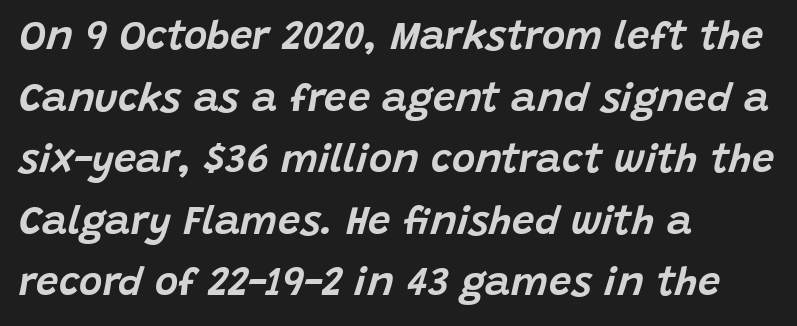
{"italic": "yes", "lean": "right", "slant_degrees": 15, "width": "normal", "stroke_contrast": "low", "x_height": "large", "monospaced": "no", "underline": "no", "align": "left", "line_spacing": "normal", "line_spacing_ratio": 1.54, "letter_spacing": "normal", "letter_spacing_em": 0.0, "glyph_px": 40}
